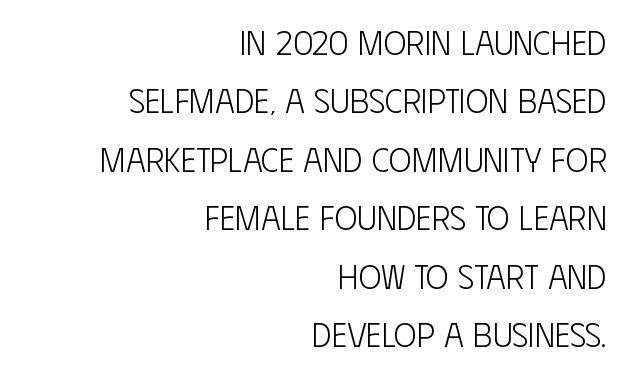
The image shows 34 px light, condensed sans-serif type, upright; set right-aligned, line spacing 1.72x, normal letter spacing, not underlined; low stroke contrast and a large x-height.
